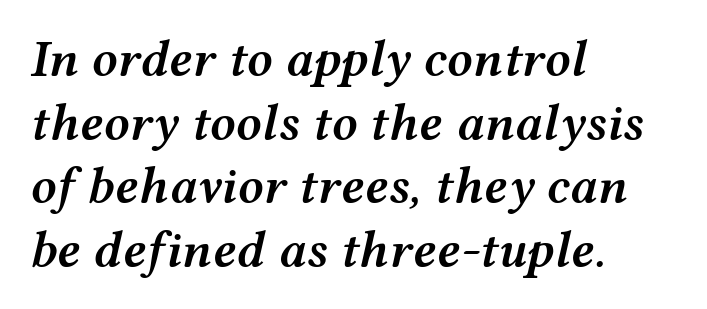
The image shows 51 px semibold, wide type, italic (leaning right); set left-aligned, normal line spacing (1.25x), normal letter spacing, not underlined; medium stroke contrast and a medium x-height.
